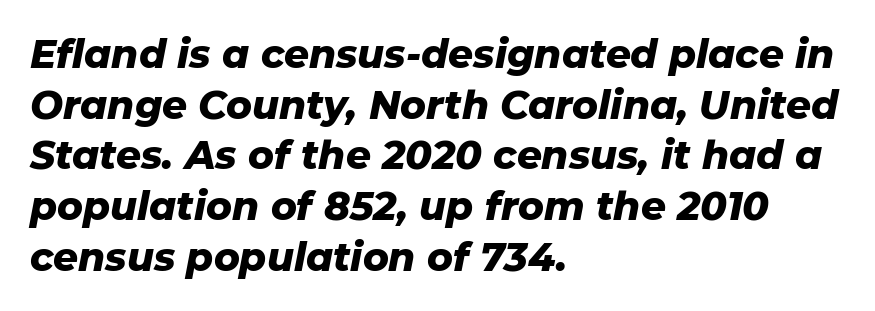
The image shows 39 px heavy type, italic (leaning right); set left-aligned, normal line spacing (1.3x), normal letter spacing, not underlined; low stroke contrast and a medium x-height.
